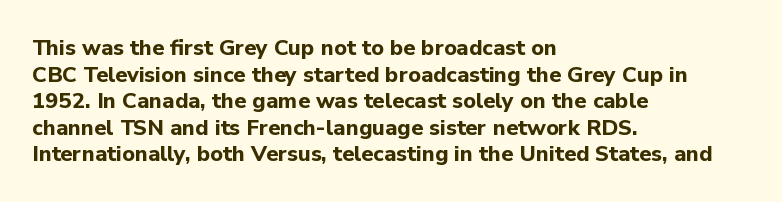
Q: Is the text bold? A: Yes.
Q: Is the text italic (slanted)? A: No, it is upright.
Q: Is the text underlined? A: No.
Q: How is the paragraph aligned? A: Left-aligned.
Q: Is the spacing between letters normal or unusually wide? A: Normal.
